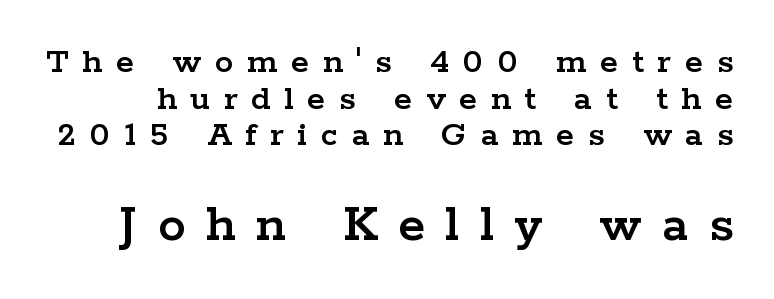
Q: Is the text italic (slanted)? A: No, it is upright.
Q: Is the typeface a serif or a sans-serif typeface? A: Serif.
Q: Is the text underlined? A: No.
Q: Is the spacing between letters normal or unusually wide? A: Unusually wide.
Q: Is the spacing between lines tight, normal or loose? A: Tight.
Q: Which block of text is set in a larger size, the first (top) or the second (bottom)? A: The second (bottom) one.
Q: Width (condensed, normal, or wide)? A: Wide.
Q: Stroke contrast? A: Low.
Q: x-height? A: Medium.
Q: Monospaced? A: No.
